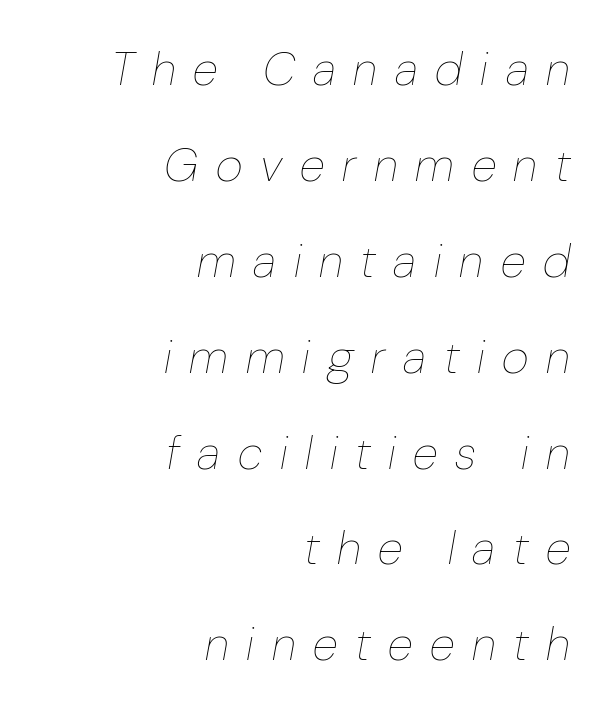
{"italic": "yes", "lean": "right", "slant_degrees": 10, "bold": "no", "weight": "thin", "width": "condensed", "stroke_contrast": "low", "x_height": "medium", "monospaced": "no", "underline": "no", "align": "right", "line_spacing": "loose", "line_spacing_ratio": 2.04, "letter_spacing": "wide", "letter_spacing_em": 0.38, "glyph_px": 47}
